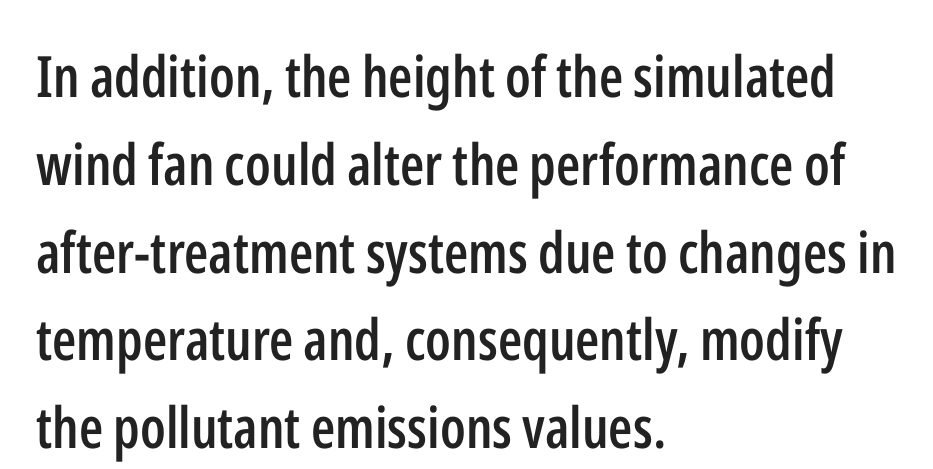
The image shows 57 px semibold, condensed sans-serif type, upright; set left-aligned, normal line spacing (1.54x), normal letter spacing, not underlined; low stroke contrast and a medium x-height.
